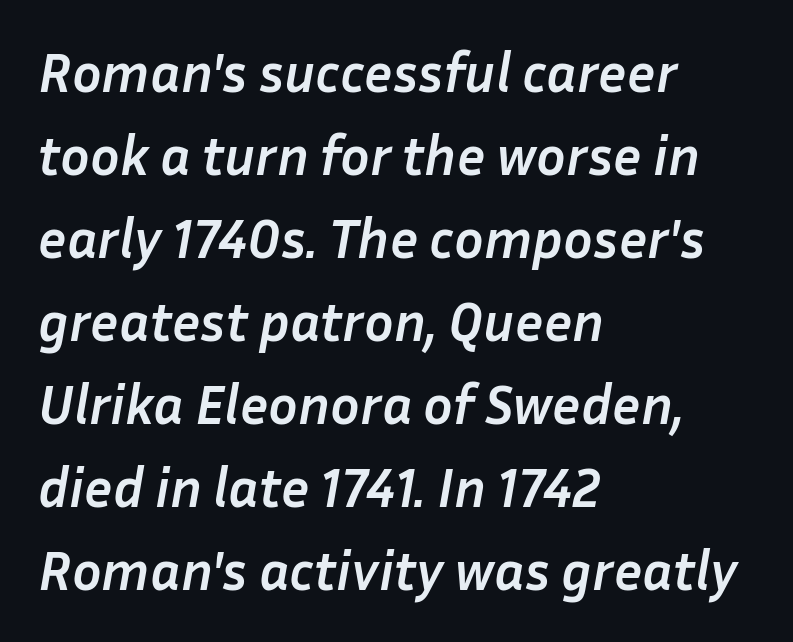
{"italic": "yes", "lean": "right", "slant_degrees": 10, "bold": "yes", "weight": "semibold", "width": "normal", "stroke_contrast": "low", "x_height": "medium", "monospaced": "no", "underline": "no", "align": "left", "line_spacing": "normal", "line_spacing_ratio": 1.51, "letter_spacing": "normal", "letter_spacing_em": 0.0, "glyph_px": 55}
